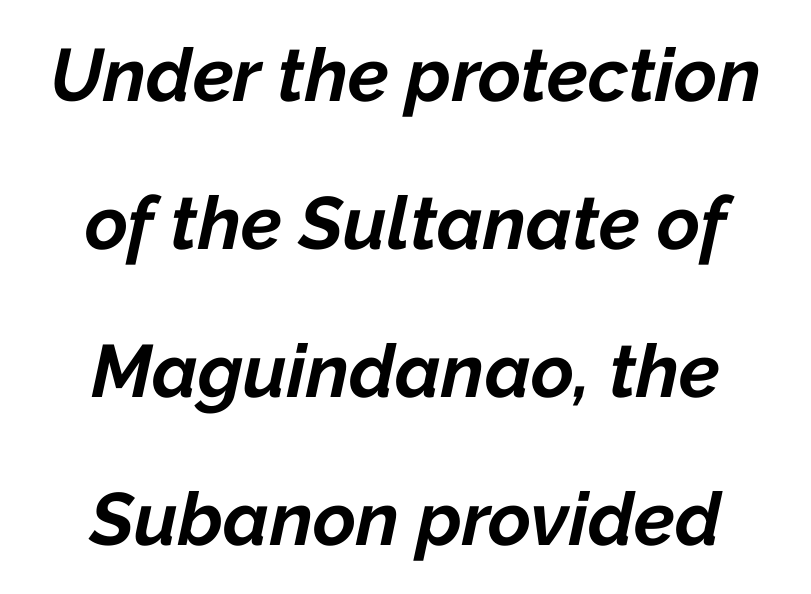
{"italic": "yes", "lean": "right", "slant_degrees": 12, "bold": "yes", "weight": "bold", "width": "normal", "stroke_contrast": "low", "x_height": "medium", "monospaced": "no", "underline": "no", "align": "center", "line_spacing": "loose", "line_spacing_ratio": 2.0, "letter_spacing": "normal", "letter_spacing_em": 0.0, "glyph_px": 74}
